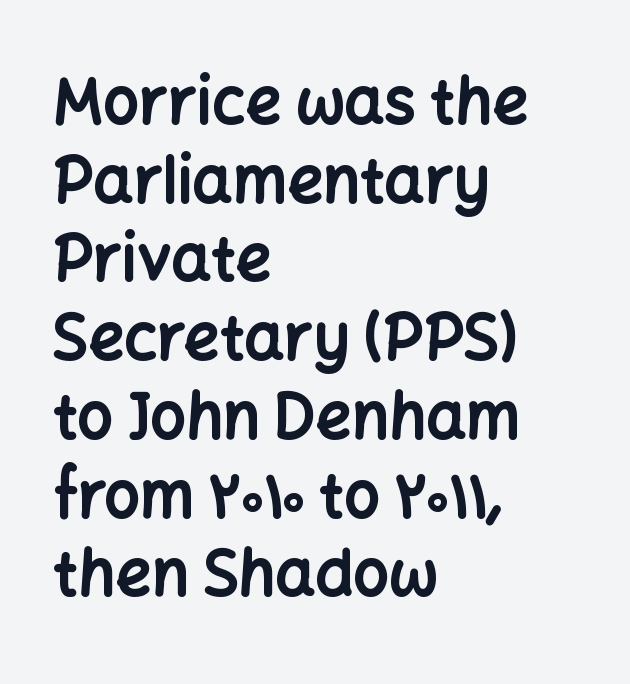
The glyphs in this specimen are sans serif. Is the type bold? Yes — the strokes are clearly thick and heavy. Plain, unruled lines of type. Whoever set this chose a conventional vertical rhythm. Quick note: not italic, upright.
